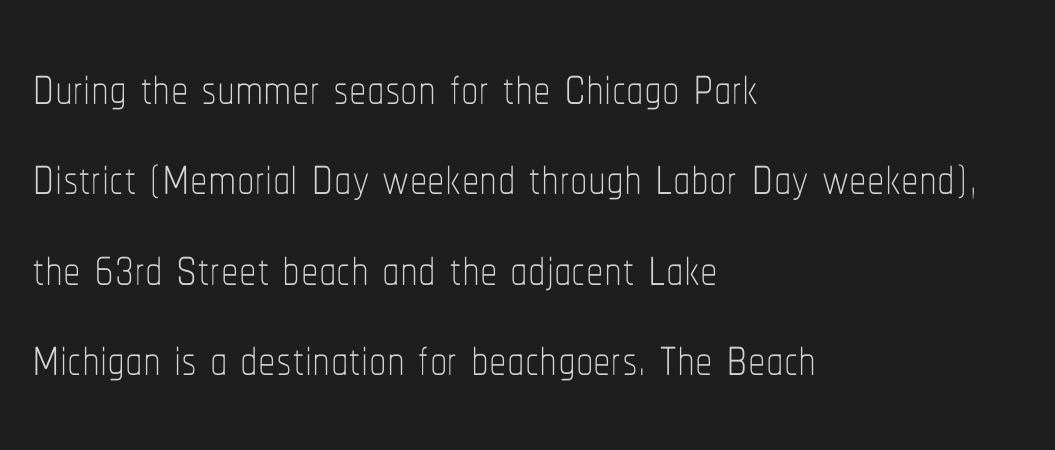
{"italic": "no", "bold": "no", "weight": "thin", "width": "condensed", "stroke_contrast": "low", "x_height": "medium", "monospaced": "no", "underline": "no", "align": "left", "line_spacing": "normal", "line_spacing_ratio": 1.29, "letter_spacing": "normal", "letter_spacing_em": 0.0, "glyph_px": 70}
